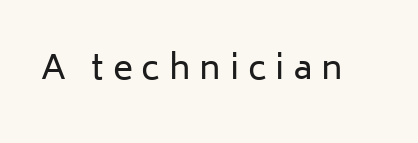
{"serif": "no", "italic": "no", "bold": "no", "weight": "regular", "width": "normal", "stroke_contrast": "low", "x_height": "medium", "monospaced": "no", "underline": "no", "letter_spacing": "wide", "letter_spacing_em": 0.26, "glyph_px": 34}
